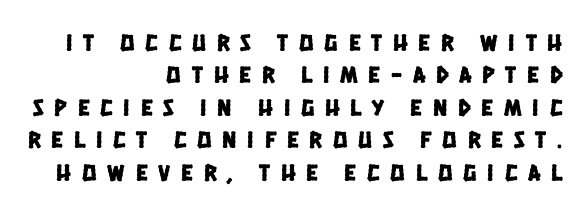
Tracking here is generous; glyphs stand well apart from one another. The rendering uses a moderate line-height, typical for paragraphs. The words here are not underlined. The lines are quadded right.
